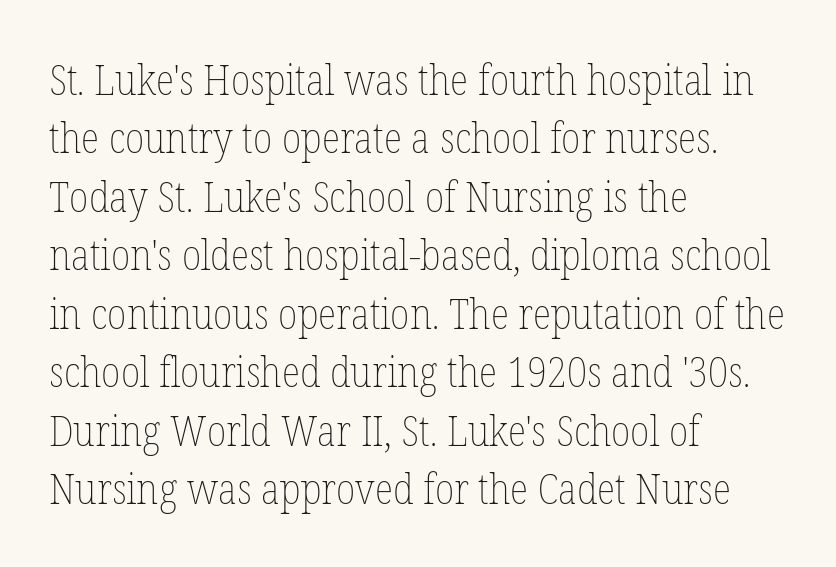
{"italic": "no", "bold": "no", "weight": "thin", "width": "condensed", "stroke_contrast": "low", "x_height": "medium", "monospaced": "no", "underline": "no", "align": "left", "line_spacing": "normal", "line_spacing_ratio": 1.36, "letter_spacing": "normal", "letter_spacing_em": 0.0, "glyph_px": 43}
